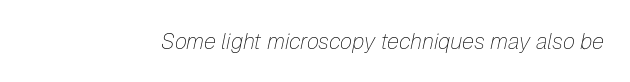
Compared with typical body copy, the letter spacing here is the same. Style check: oblique. Stems here are at most as thick as an everyday book face. Bare-footed words on every line.
